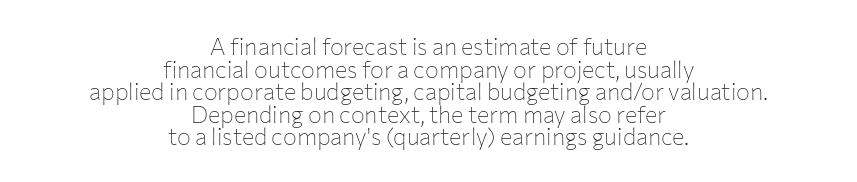
Between one letter and the next there's only the usual sliver of space. Regarding leading, the lines here are crowded together. You can tell it's not italic because the verticals are truly vertical. One-word summary of the alignment: center. The string is rendered with underlining switched off.
